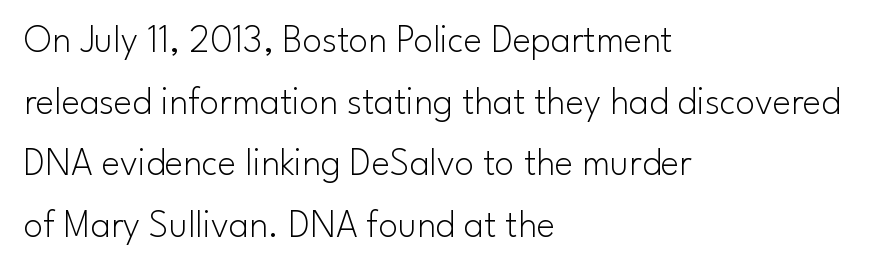
The image shows 39 px light sans-serif type, upright; set left-aligned, normal line spacing (1.58x), normal letter spacing, not underlined; low stroke contrast and a small x-height.
